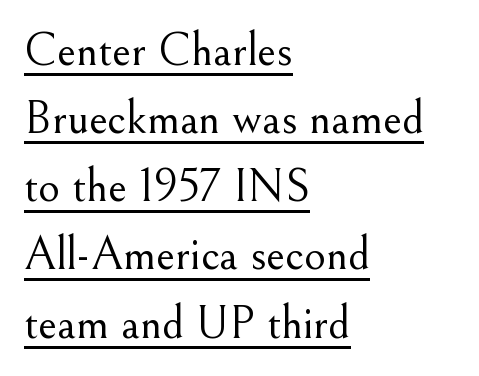
{"serif": "yes", "italic": "no", "bold": "no", "weight": "light", "width": "normal", "stroke_contrast": "medium", "x_height": "small", "monospaced": "no", "underline": "yes", "align": "left", "line_spacing": "normal", "line_spacing_ratio": 1.45, "letter_spacing": "normal", "letter_spacing_em": 0.0, "glyph_px": 47}
